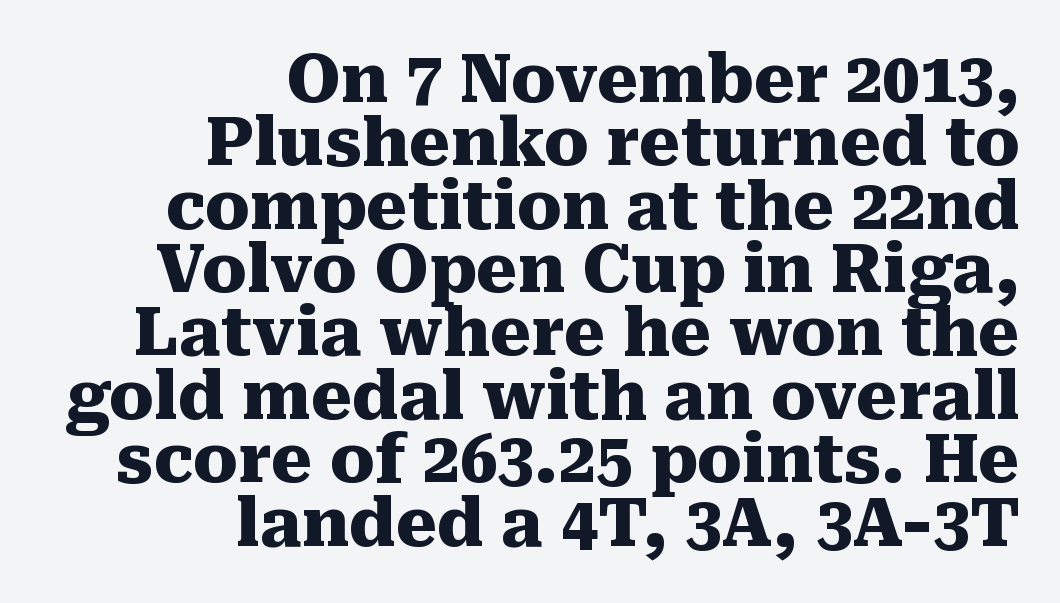
Q: Is the text bold? A: Yes.
Q: Is the text italic (slanted)? A: No, it is upright.
Q: Is the typeface a serif or a sans-serif typeface? A: Serif.
Q: Is the text underlined? A: No.
Q: How is the paragraph aligned? A: Right-aligned.
Q: Is the spacing between letters normal or unusually wide? A: Normal.
Q: Is the spacing between lines tight, normal or loose? A: Tight.
Q: Width (condensed, normal, or wide)? A: Normal.
Q: Stroke contrast? A: Medium.
Q: x-height? A: Medium.
Q: Monospaced? A: No.
